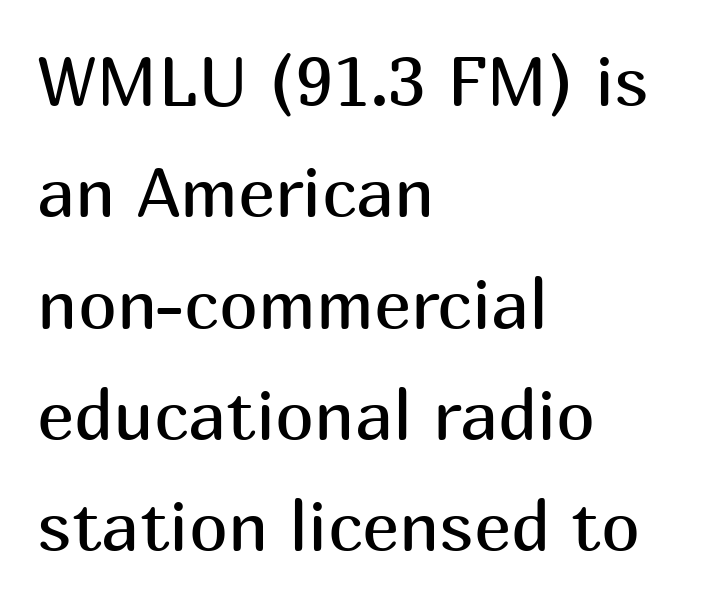
{"serif": "no", "italic": "no", "bold": "no", "weight": "regular", "width": "normal", "stroke_contrast": "medium", "x_height": "medium", "monospaced": "no", "underline": "no", "align": "left", "line_spacing": "normal", "line_spacing_ratio": 1.59, "letter_spacing": "normal", "letter_spacing_em": 0.0, "glyph_px": 70}
